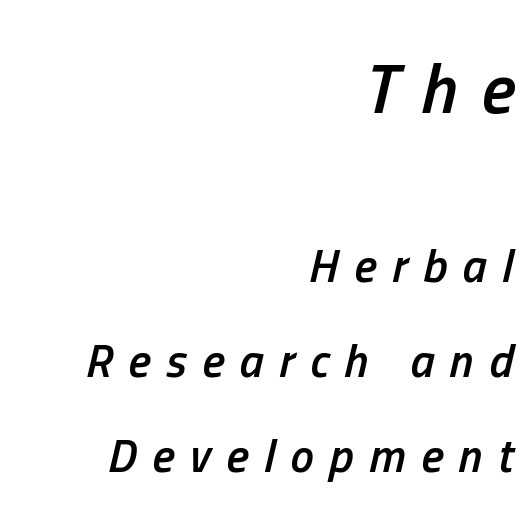
{"italic": "yes", "lean": "right", "slant_degrees": 13, "bold": "semi", "weight": "semibold", "width": "condensed", "stroke_contrast": "low", "x_height": "medium", "monospaced": "no", "underline": "no", "align": "right", "line_spacing": "loose", "line_spacing_ratio": 2.02, "letter_spacing": "wide", "letter_spacing_em": 0.33, "larger_block": "first", "size_ratio": 1.51, "glyph_px": 71}
